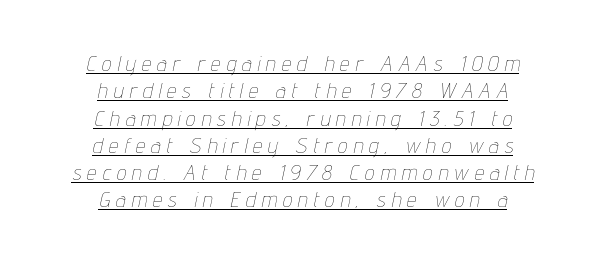
Q: Is the text bold? A: No.
Q: Is the text italic (slanted)? A: Yes, it leans right by about 12 degrees.
Q: Is the text underlined? A: Yes.
Q: How is the paragraph aligned? A: Centered.
Q: Is the spacing between letters normal or unusually wide? A: Unusually wide.
Q: Is the spacing between lines tight, normal or loose? A: Normal.
